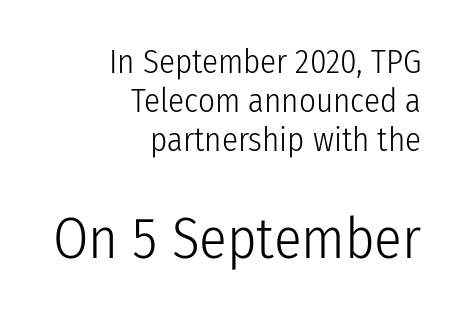
{"serif": "no", "italic": "no", "bold": "no", "weight": "light", "width": "condensed", "stroke_contrast": "low", "x_height": "medium", "monospaced": "no", "underline": "no", "align": "right", "line_spacing_ratio": 1.18, "letter_spacing": "normal", "letter_spacing_em": 0.0, "larger_block": "second", "size_ratio": 1.73, "glyph_px": 57}
